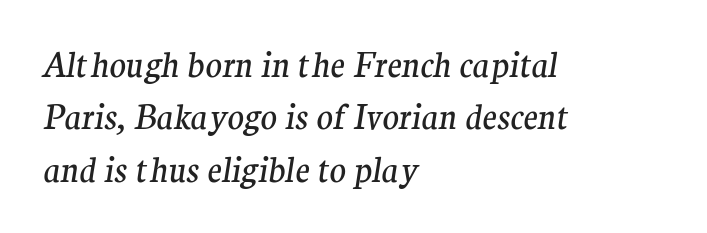
{"serif": "yes", "italic": "yes", "lean": "right", "slant_degrees": 9, "bold": "no", "weight": "regular", "width": "normal", "stroke_contrast": "medium", "x_height": "medium", "monospaced": "no", "underline": "no", "align": "left", "line_spacing": "normal", "line_spacing_ratio": 1.54, "letter_spacing": "normal", "letter_spacing_em": 0.0, "glyph_px": 34}
